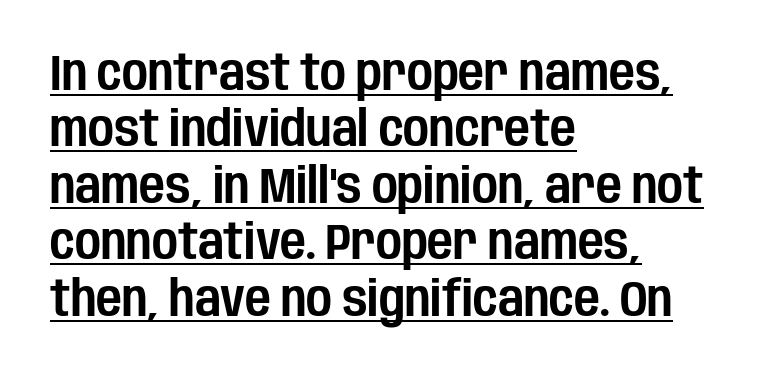
The image shows 50 px condensed sans-serif type, upright; set left-aligned, tight line spacing (1.13x), normal letter spacing, underlined; low stroke contrast and a large x-height.
